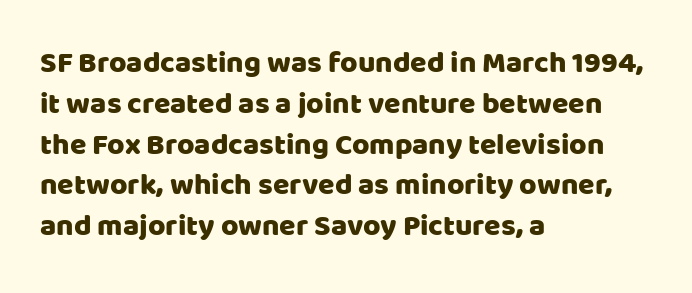
The image shows 30 px sans-serif type, upright; set left-aligned, normal line spacing (1.36x), normal letter spacing, not underlined; low stroke contrast and a large x-height.
